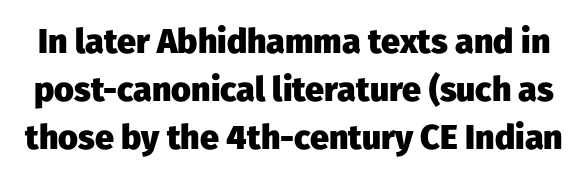
{"serif": "no", "italic": "no", "bold": "yes", "weight": "heavy", "width": "normal", "stroke_contrast": "low", "x_height": "medium", "monospaced": "no", "underline": "no", "line_spacing": "normal", "line_spacing_ratio": 1.41, "letter_spacing": "normal", "letter_spacing_em": 0.0, "glyph_px": 34}
